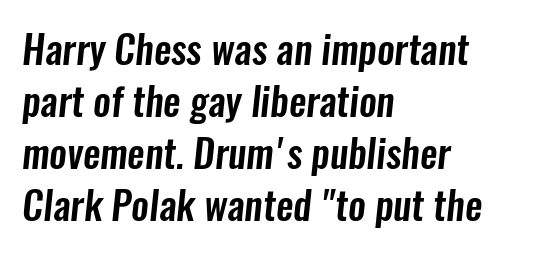
{"serif": "no", "width": "condensed", "stroke_contrast": "low", "x_height": "medium", "monospaced": "no", "underline": "no", "align": "left", "line_spacing": "normal", "line_spacing_ratio": 1.33, "letter_spacing": "normal", "letter_spacing_em": 0.0, "glyph_px": 39}
